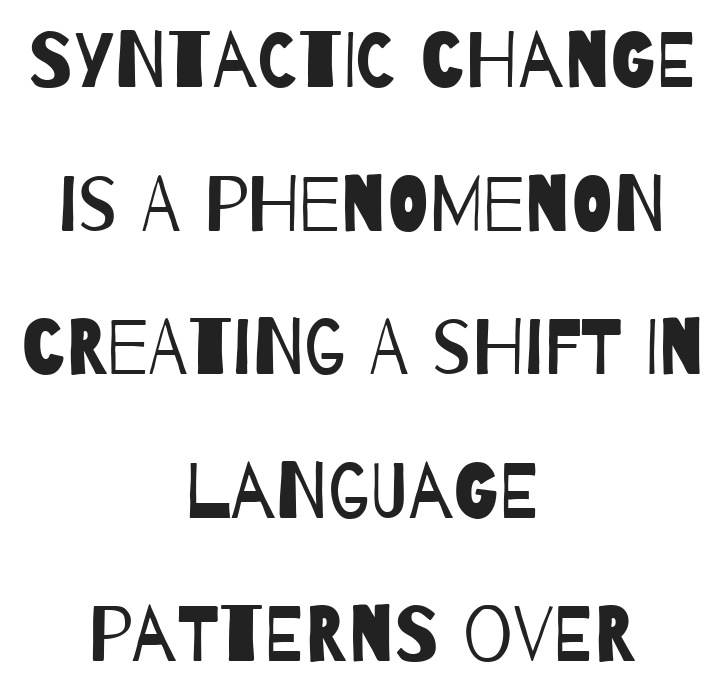
The image shows 78 px regular-weight, condensed sans-serif type; set centered, line spacing 1.84x, normal letter spacing, not underlined; low stroke contrast and a large x-height.
